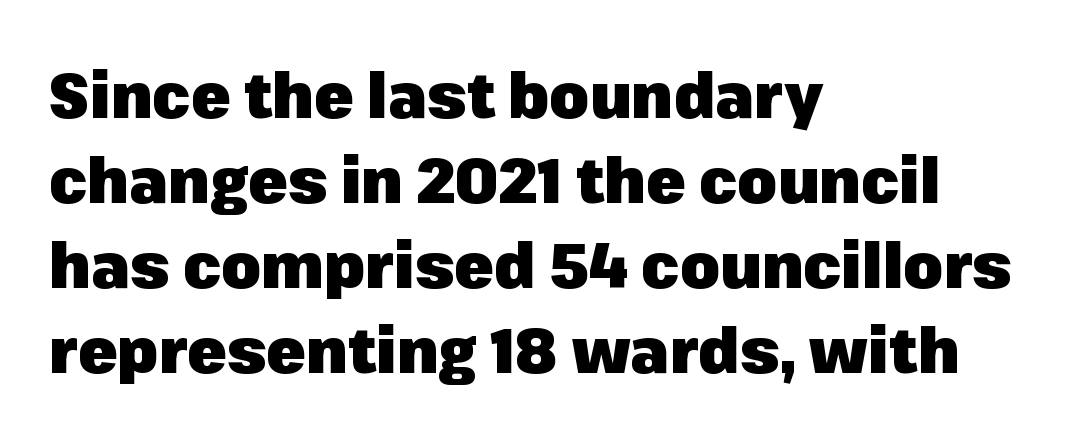
The image shows 64 px heavy sans-serif type, upright; set left-aligned, normal line spacing (1.33x), normal letter spacing, not underlined; low stroke contrast and a medium x-height.
